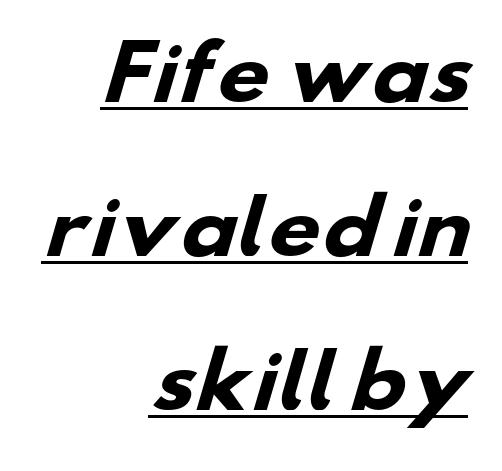
Is the block centered? No — it sits flush against the right margin. Each letter keeps its own natural width here, so spacing adapts to shape. The sample has been set heavy, in full bold. Caption: lettering with a line underneath.
